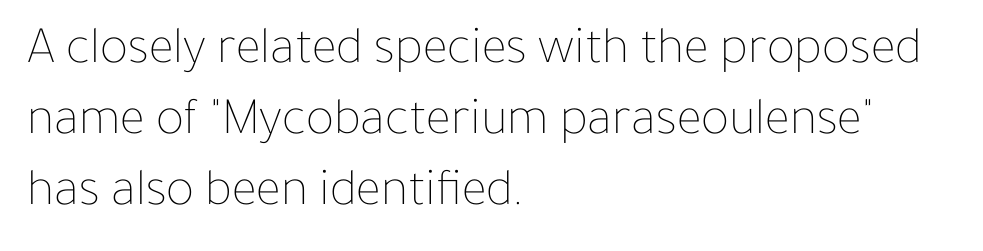
The image shows 53 px thin type, upright; set left-aligned, normal line spacing (1.34x), normal letter spacing, not underlined; low stroke contrast and a medium x-height.
